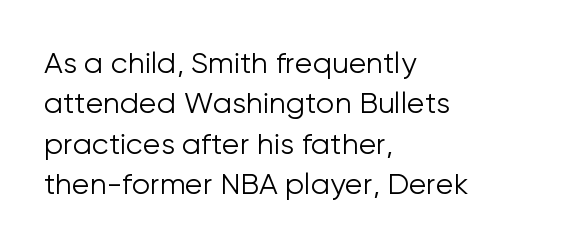
The image shows 29 px light sans-serif type, upright; set left-aligned, normal line spacing (1.39x), normal letter spacing, not underlined; low stroke contrast and a medium x-height.
